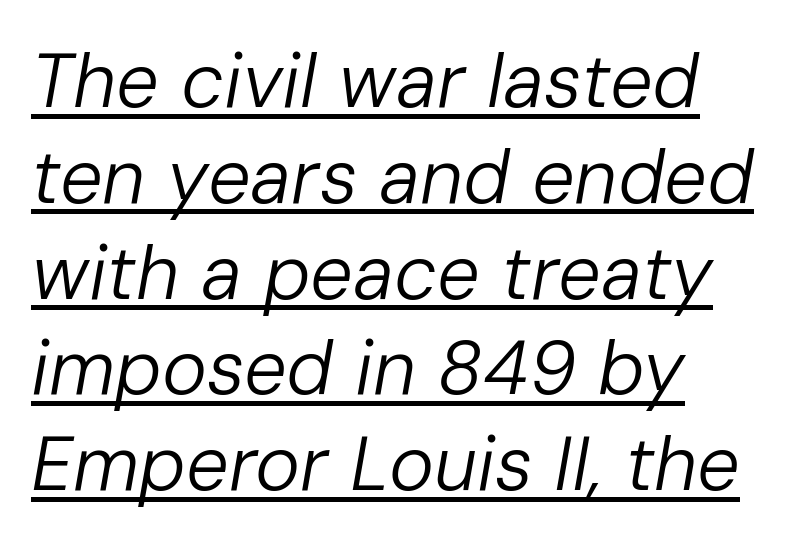
The image shows 76 px regular-weight type, italic (leaning right); set left-aligned, normal line spacing (1.26x), normal letter spacing, underlined; low stroke contrast and a medium x-height.
